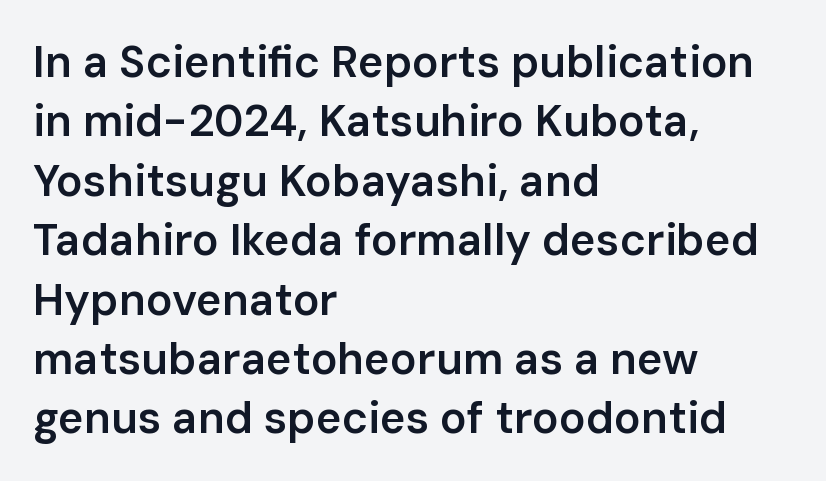
{"serif": "no", "italic": "no", "bold": "semi", "weight": "semibold", "width": "normal", "stroke_contrast": "low", "x_height": "medium", "monospaced": "no", "underline": "no", "align": "left", "line_spacing": "normal", "line_spacing_ratio": 1.35, "letter_spacing": "normal", "letter_spacing_em": 0.0, "glyph_px": 44}
